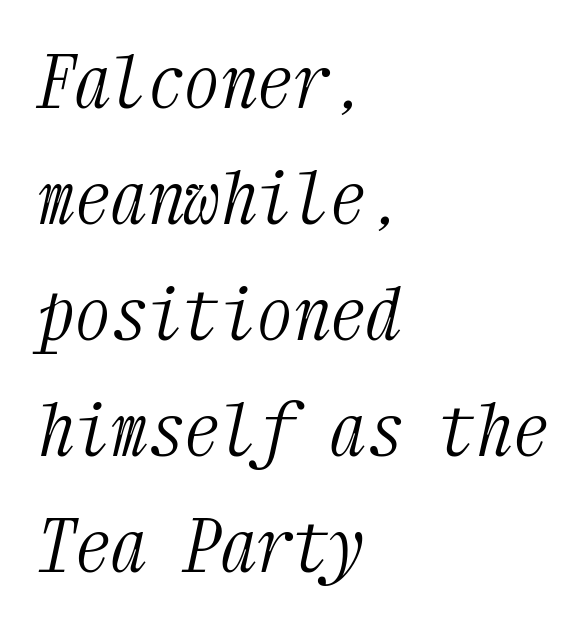
{"serif": "yes", "italic": "yes", "lean": "right", "slant_degrees": 12, "bold": "no", "weight": "light", "width": "condensed", "stroke_contrast": "medium", "x_height": "medium", "monospaced": "yes", "underline": "no", "align": "left", "line_spacing": "normal", "line_spacing_ratio": 1.59, "letter_spacing": "normal", "letter_spacing_em": 0.0, "glyph_px": 73}
